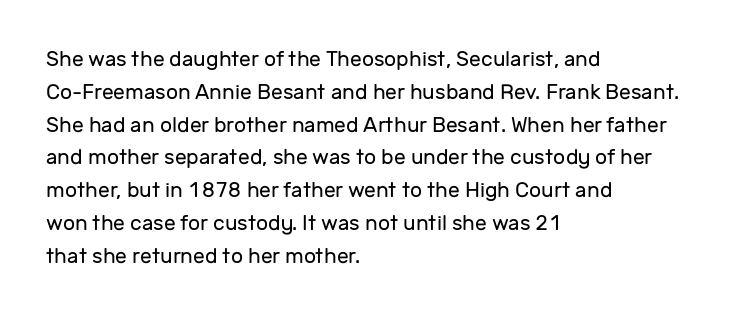
Q: Is the text bold? A: No.
Q: Is the text italic (slanted)? A: No, it is upright.
Q: Is the text underlined? A: No.
Q: How is the paragraph aligned? A: Left-aligned.
Q: Is the spacing between letters normal or unusually wide? A: Normal.
Q: Is the spacing between lines tight, normal or loose? A: Normal.
